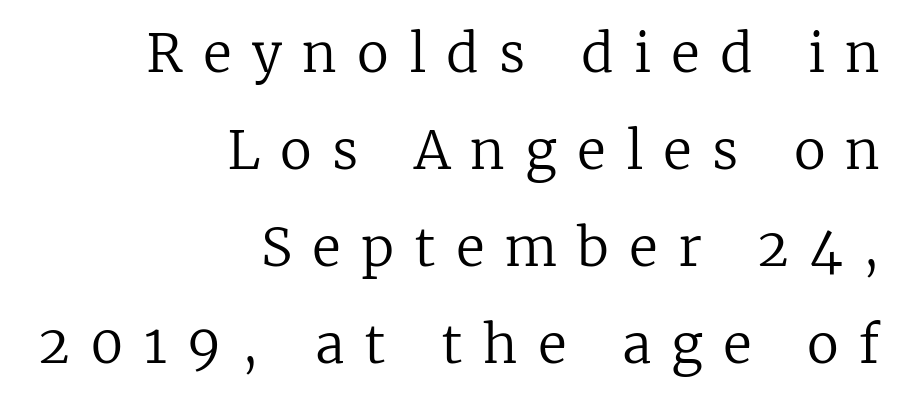
Q: Is the text bold? A: No.
Q: Is the text italic (slanted)? A: No, it is upright.
Q: Is the typeface a serif or a sans-serif typeface? A: Serif.
Q: Is the text underlined? A: No.
Q: How is the paragraph aligned? A: Right-aligned.
Q: Is the spacing between letters normal or unusually wide? A: Unusually wide.
Q: Width (condensed, normal, or wide)? A: Normal.
Q: Stroke contrast? A: Low.
Q: x-height? A: Medium.
Q: Monospaced? A: No.
